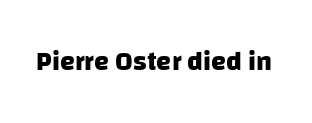
Thick stems and heavy bowls — unmistakably bold. The specimen omits any rule beneath the text block's lines. How are the letters spaced? Ordinarily, with no added tracking.
